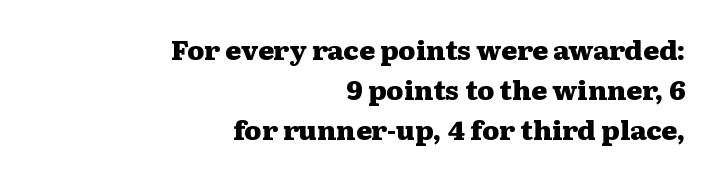
Does the copy run flush right? Yes — the right margin is perfectly even. Every letter is thick-stroked: bold, no question. The passage shown stacks its lines at a standard gap. Posture: vertical.
